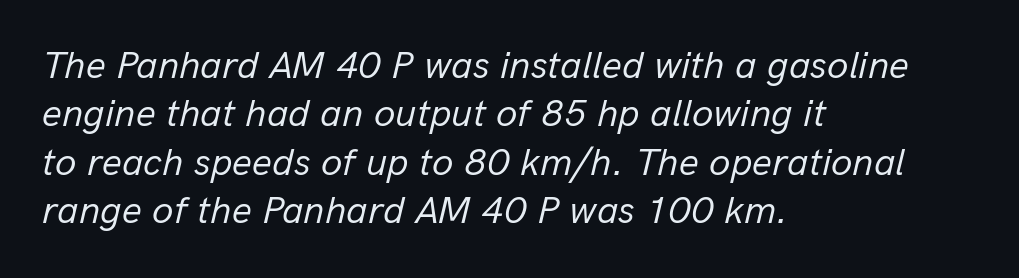
Left-aligned paragraph, ragged on the right. Each letter keeps its own natural width here, so spacing adapts to shape. Yep, that's italic — everything's leaning. This reads as an unemphasized weight, regular at the heaviest. You could call the tracking neutral — neither tight nor loose. Check under the words: just untouched page.
